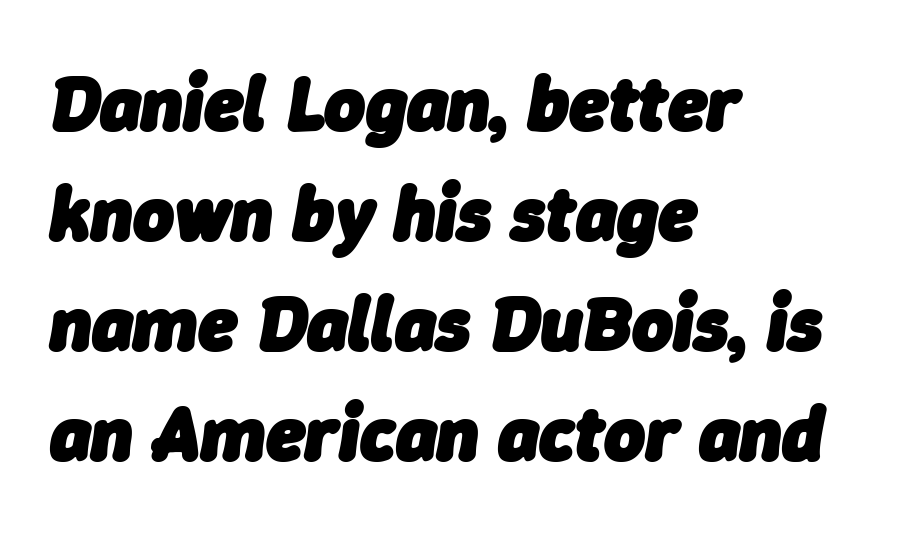
The image shows 78 px heavy type, italic (leaning right); set left-aligned, normal line spacing (1.41x), normal letter spacing, not underlined; low stroke contrast and a medium x-height.
